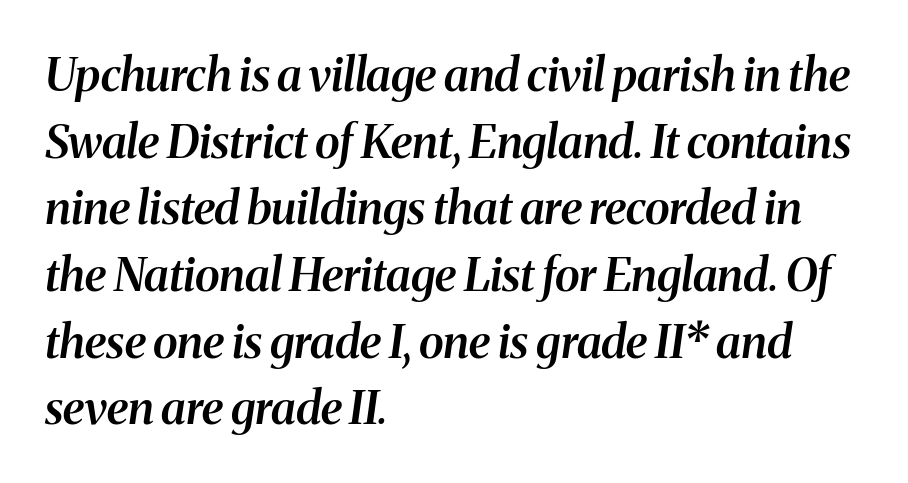
These lines were composed using italics. Interline gaps are of average width in this sample. Letters rest on an invisible, unmarked baseline. The letters are semibold — heavier than regular but short of a full bold.
